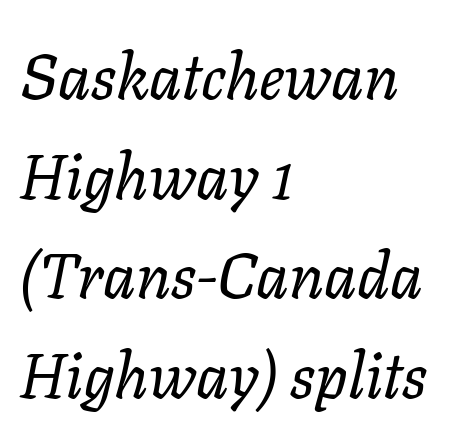
Q: Is the text bold? A: No.
Q: Is the text italic (slanted)? A: Yes, it leans right by about 11 degrees.
Q: Is the text underlined? A: No.
Q: How is the paragraph aligned? A: Left-aligned.
Q: Is the spacing between letters normal or unusually wide? A: Normal.
Q: Is the spacing between lines tight, normal or loose? A: Normal.
Q: Width (condensed, normal, or wide)? A: Normal.
Q: Stroke contrast? A: Low.
Q: x-height? A: Medium.
Q: Monospaced? A: No.
